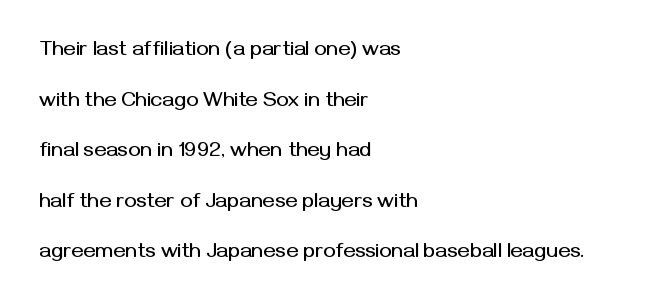
The passage shown stacks its lines with a broad gap. Standard letterfit; no display-style spreading of the glyphs. Bare-footed words on every line. Posture: upright roman.
